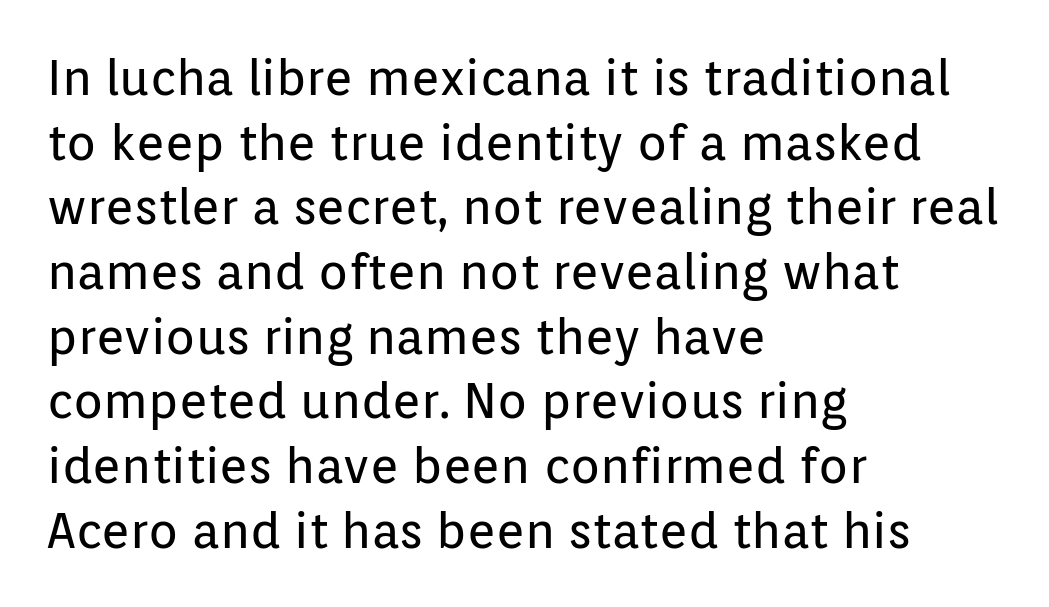
Q: Is the text bold? A: No.
Q: Is the text italic (slanted)? A: No, it is upright.
Q: Is the typeface a serif or a sans-serif typeface? A: Sans-serif.
Q: Is the text underlined? A: No.
Q: How is the paragraph aligned? A: Left-aligned.
Q: Is the spacing between letters normal or unusually wide? A: Normal.
Q: Is the spacing between lines tight, normal or loose? A: Normal.
Q: Width (condensed, normal, or wide)? A: Normal.
Q: Stroke contrast? A: Low.
Q: x-height? A: Medium.
Q: Monospaced? A: No.
